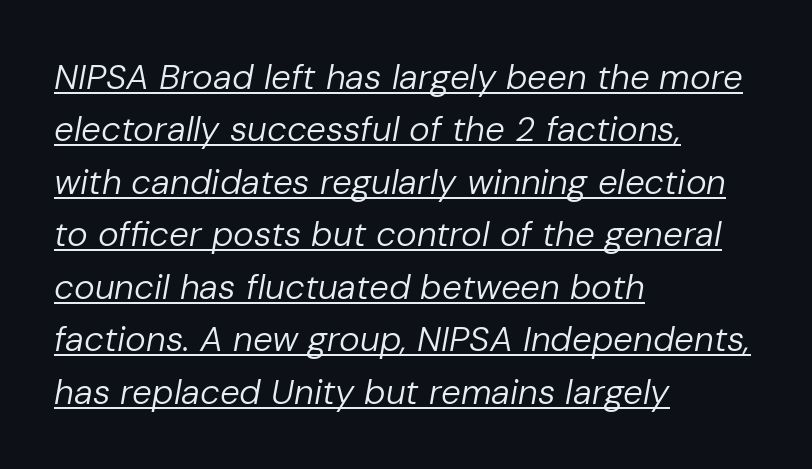
Q: Is the text bold? A: No.
Q: Is the text italic (slanted)? A: Yes, it leans right by about 10 degrees.
Q: Is the text underlined? A: Yes.
Q: How is the paragraph aligned? A: Left-aligned.
Q: Is the spacing between letters normal or unusually wide? A: Normal.
Q: Is the spacing between lines tight, normal or loose? A: Normal.
Q: Width (condensed, normal, or wide)? A: Normal.
Q: Stroke contrast? A: Low.
Q: x-height? A: Medium.
Q: Monospaced? A: No.
